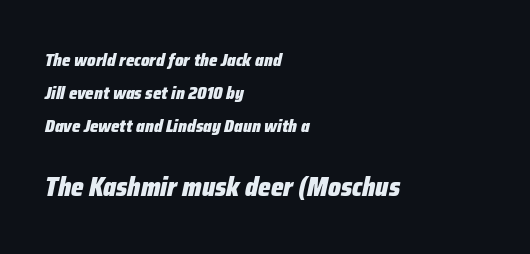
{"italic": "yes", "lean": "right", "slant_degrees": 12, "bold": "yes", "underline": "no", "align": "left", "line_spacing_ratio": 1.83, "letter_spacing": "normal", "letter_spacing_em": 0.0, "larger_block": "second", "size_ratio": 1.5, "glyph_px": 27}
